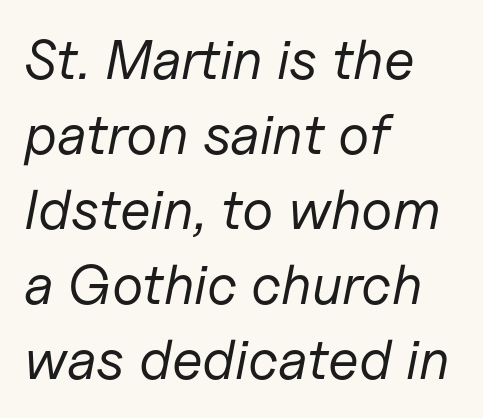
Q: Is the text bold? A: No.
Q: Is the text italic (slanted)? A: Yes, it leans right by about 11 degrees.
Q: Is the text underlined? A: No.
Q: How is the paragraph aligned? A: Left-aligned.
Q: Is the spacing between letters normal or unusually wide? A: Normal.
Q: Is the spacing between lines tight, normal or loose? A: Normal.
Q: Width (condensed, normal, or wide)? A: Normal.
Q: Stroke contrast? A: Low.
Q: x-height? A: Medium.
Q: Monospaced? A: No.
